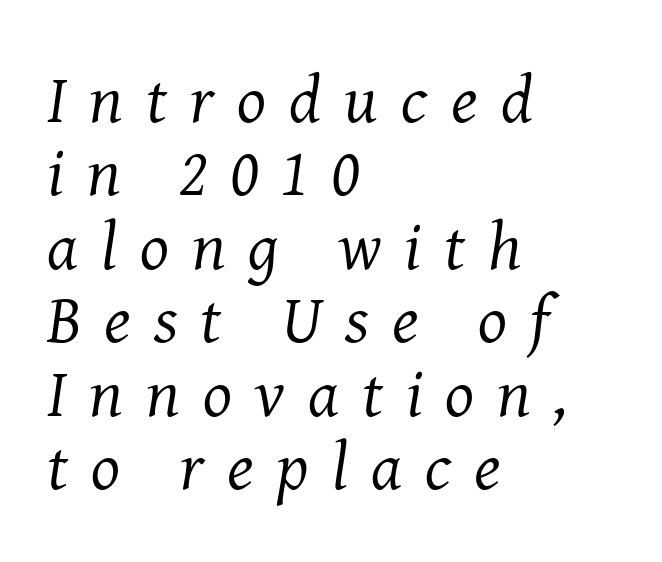
The rag falls on the right side of this text block. I'd call this a serif setting — the letters wear small feet. The passage shown is typed in a proportional face where columns would drift. Every character sits at an angle, as italics do.
